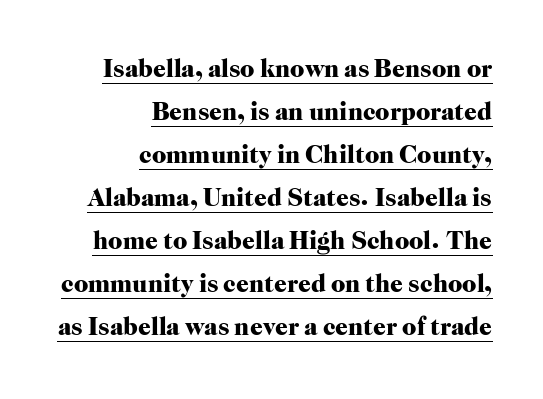
Typeset ragged left — the right edge is the straight one. You can tell it's not italic because the verticals are truly vertical. Weight: bold. The gaps between neighbouring characters are ordinary and unremarkable. Does a line run under the words? Yes, clearly.
